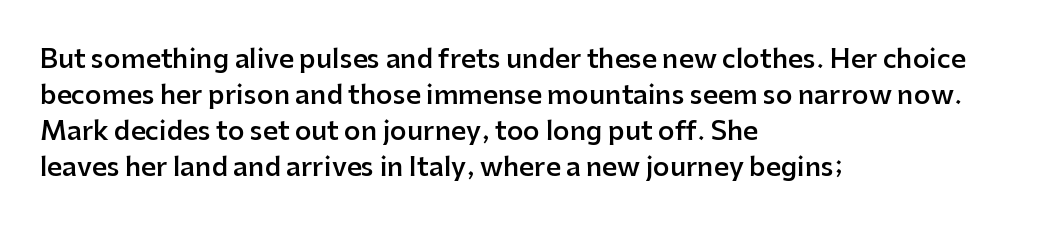
The image shows 26 px text type, upright; set left-aligned, normal line spacing (1.39x), normal letter spacing, not underlined.
